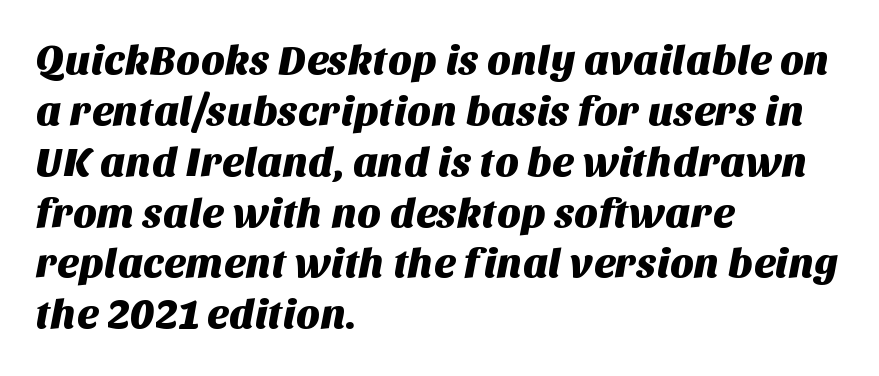
The image shows 41 px sans-serif type; set left-aligned, line spacing 1.24x, normal letter spacing, not underlined; medium stroke contrast and a large x-height.
